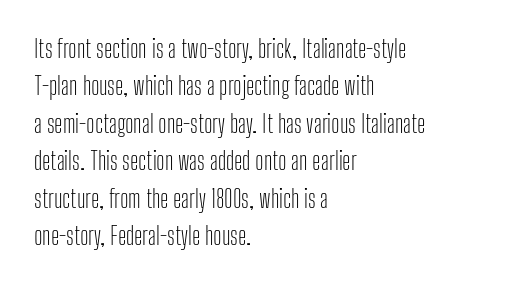
Evenly set lines give the paragraph a standard silhouette. Here the glyphs are tracked normally, forming tight word shapes. Rule under the text: the space is simply empty. Italic? Not at all — the glyphs are vertical. These glyphs show unthickened strokes, regular width or finer.
